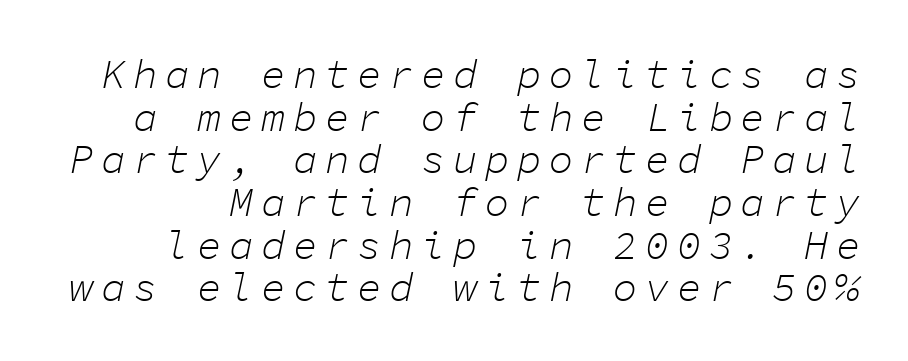
Q: Is the text bold? A: No.
Q: Is the text italic (slanted)? A: Yes, it leans right by about 11 degrees.
Q: Is the text underlined? A: No.
Q: Is the spacing between lines tight, normal or loose? A: Tight.
Q: Width (condensed, normal, or wide)? A: Normal.
Q: Stroke contrast? A: Low.
Q: x-height? A: Medium.
Q: Monospaced? A: Yes.
